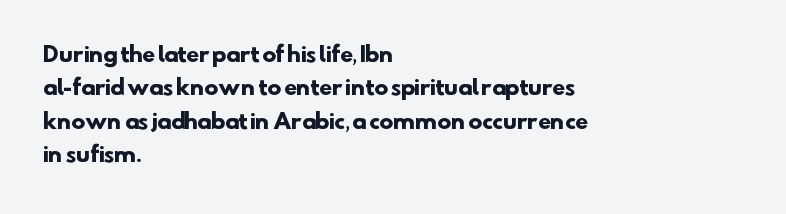
The image shows 21 px bold type; set left-aligned, normal line spacing (1.59x), normal letter spacing, not underlined.
